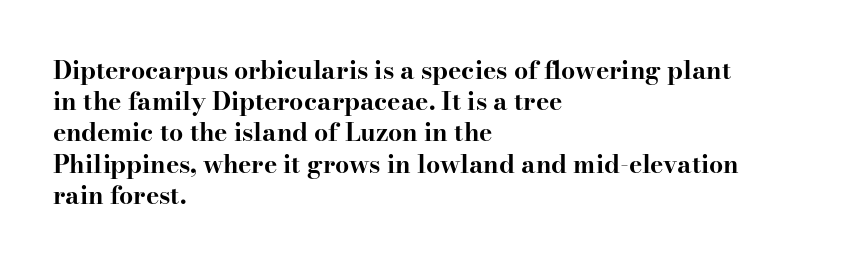
The image shows 25 px bold type, upright; set left-aligned, normal line spacing (1.25x), normal letter spacing, not underlined.
